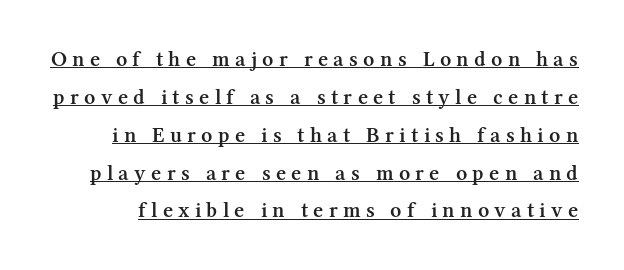
{"italic": "no", "bold": "semi", "underline": "yes", "line_spacing_ratio": 1.72, "letter_spacing": "wide", "letter_spacing_em": 0.24, "glyph_px": 22}
